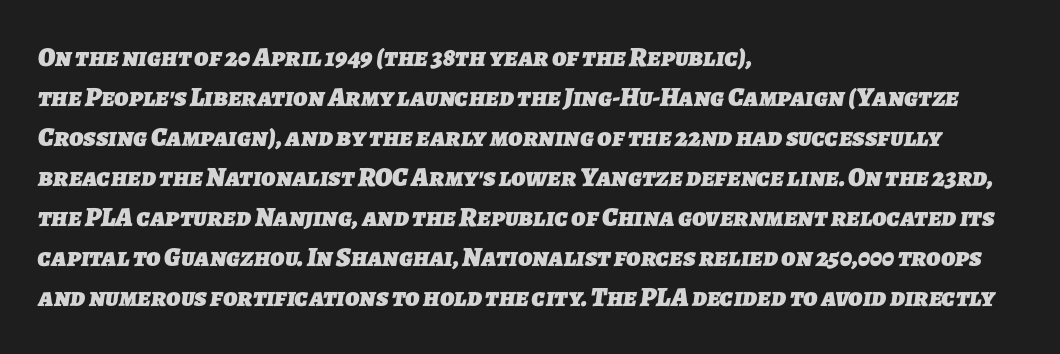
{"bold": "yes", "underline": "no", "align": "left", "line_spacing": "normal", "line_spacing_ratio": 1.48, "letter_spacing": "normal", "letter_spacing_em": 0.0, "glyph_px": 27}
